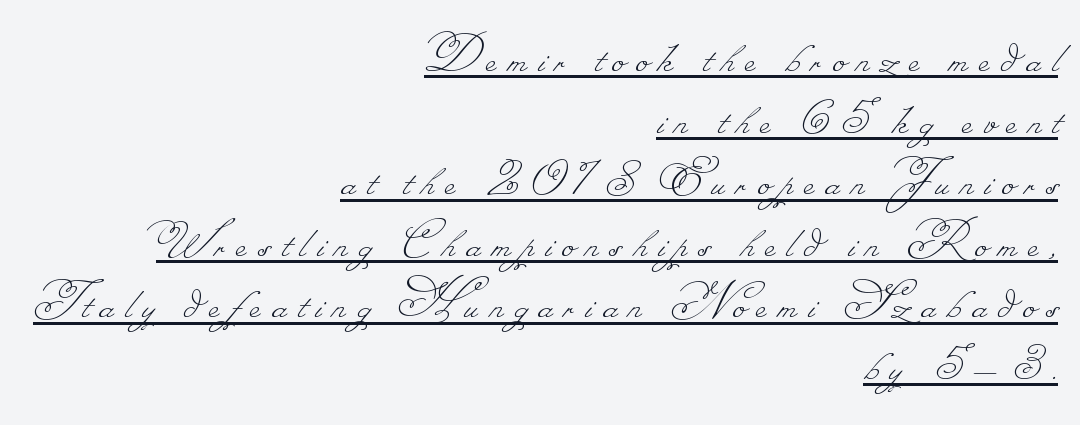
Q: Is the text bold? A: No.
Q: Is the text underlined? A: Yes.
Q: How is the paragraph aligned? A: Right-aligned.
Q: Is the spacing between letters normal or unusually wide? A: Unusually wide.
Q: Is the spacing between lines tight, normal or loose? A: Tight.
Q: Width (condensed, normal, or wide)? A: Normal.
Q: Stroke contrast? A: Low.
Q: Monospaced? A: No.
